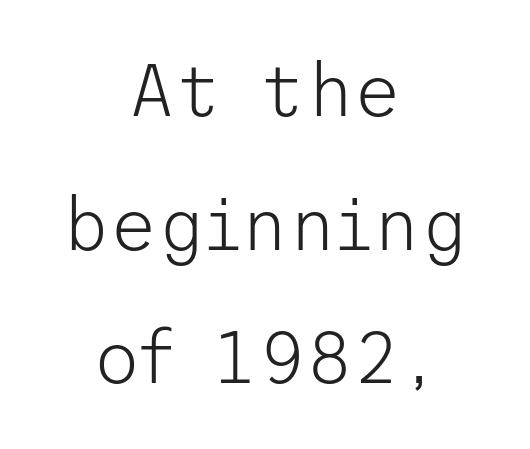
{"serif": "no", "italic": "no", "bold": "no", "weight": "light", "width": "normal", "stroke_contrast": "low", "x_height": "medium", "underline": "no", "align": "center", "line_spacing_ratio": 1.83, "letter_spacing": "normal", "letter_spacing_em": 0.0, "glyph_px": 73}
